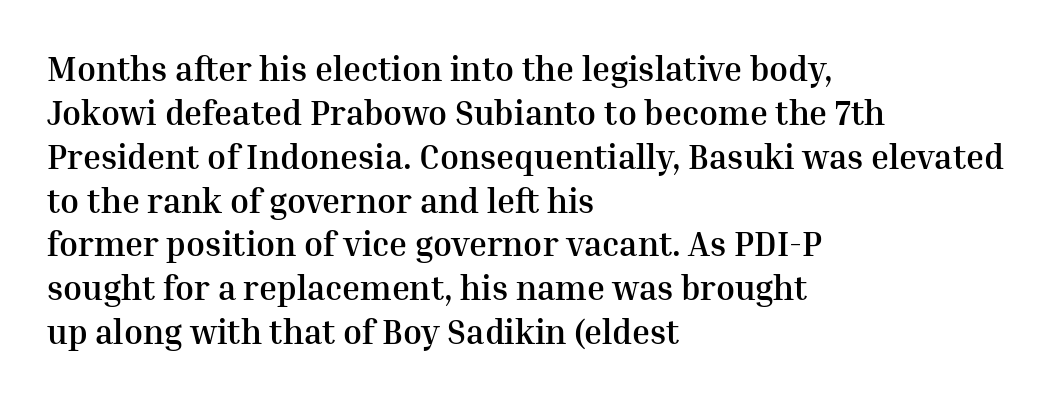
The strip under each line holds only bare page. Layout note: lines flush left. This sample uses a serif face. Each new line begins a customary step beneath the previous one.
